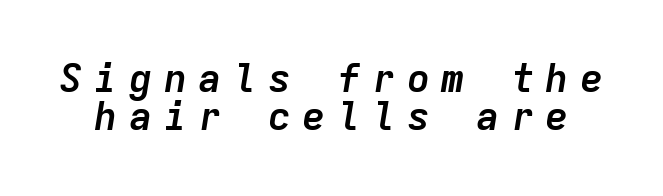
The image shows 39 px semibold type, italic (leaning right), monospaced; set tight line spacing (0.97x), unusually wide letter spacing (+0.29 em), not underlined; low stroke contrast and a medium x-height.
